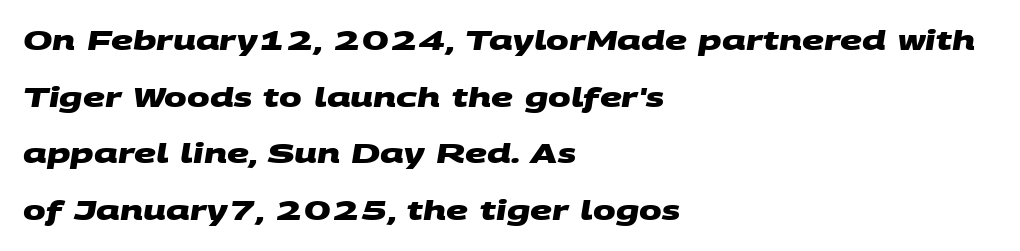
On the weight axis this lands at bold, roughly 700. The gaps between neighbouring characters are ordinary and unremarkable. Check under the words: just untouched page. Notice the wide empty band between every row — that's loose leading.
